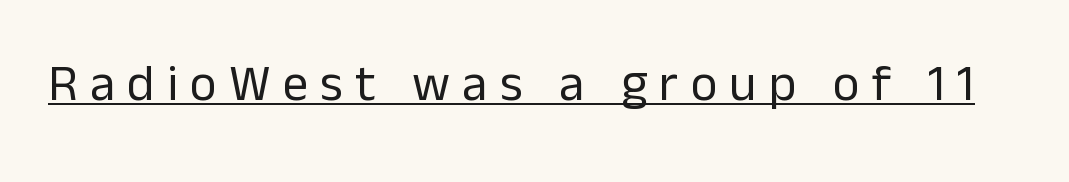
The image shows 51 px regular-weight sans-serif type, upright; set unusually wide letter spacing (+0.24 em), underlined; low stroke contrast and a medium x-height.
